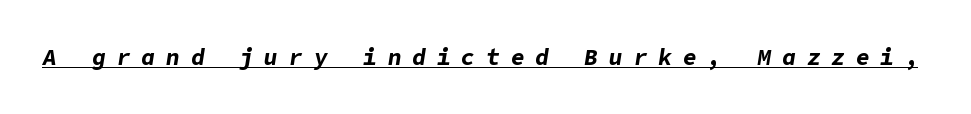
{"italic": "yes", "lean": "right", "slant_degrees": 9, "bold": "yes", "underline": "yes", "letter_spacing": "wide", "letter_spacing_em": 0.47, "glyph_px": 23}
